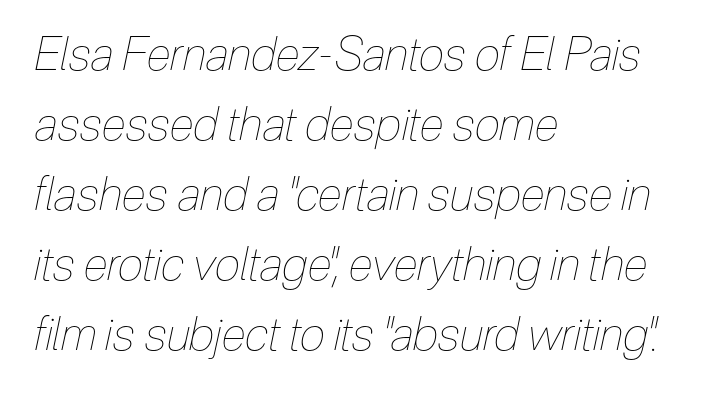
Q: Is the text bold? A: No.
Q: Is the text italic (slanted)? A: Yes, it leans right by about 12 degrees.
Q: Is the text underlined? A: No.
Q: How is the paragraph aligned? A: Left-aligned.
Q: Is the spacing between letters normal or unusually wide? A: Normal.
Q: Is the spacing between lines tight, normal or loose? A: Normal.
Q: Width (condensed, normal, or wide)? A: Condensed.
Q: Stroke contrast? A: Low.
Q: x-height? A: Medium.
Q: Monospaced? A: No.
